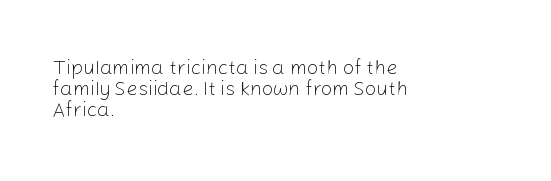
{"italic": "no", "bold": "no", "underline": "no", "align": "left", "line_spacing": "tight", "line_spacing_ratio": 1.06, "letter_spacing": "normal", "letter_spacing_em": 0.0, "glyph_px": 20}
